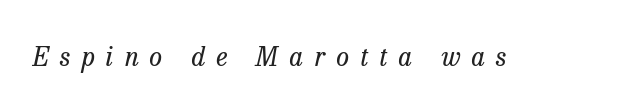
Q: Is the text bold? A: No.
Q: Is the text italic (slanted)? A: Yes, it leans right by about 13 degrees.
Q: Is the text underlined? A: No.
Q: Is the spacing between letters normal or unusually wide? A: Unusually wide.
